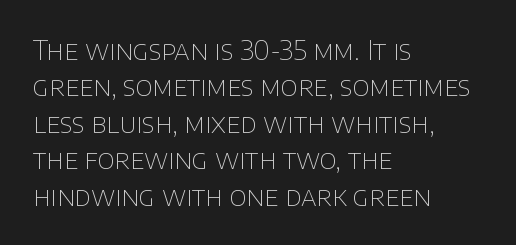
{"italic": "no", "bold": "no", "underline": "no", "align": "left", "line_spacing": "normal", "line_spacing_ratio": 1.4, "letter_spacing": "normal", "letter_spacing_em": 0.0, "glyph_px": 26}
